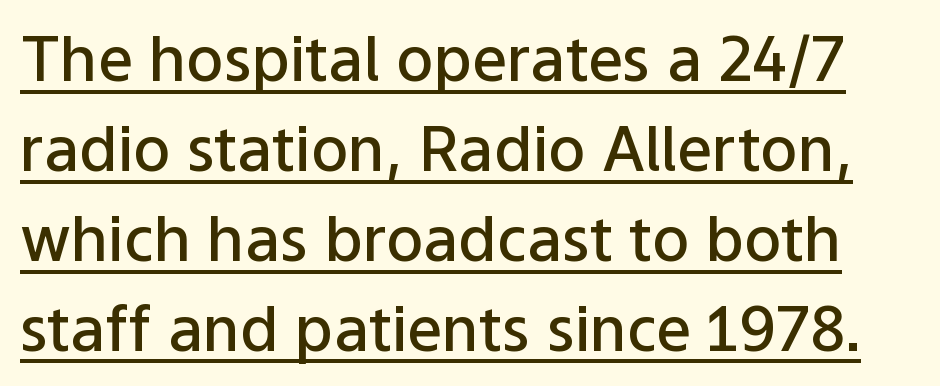
Q: Is the text bold? A: Semi-bold.
Q: Is the text italic (slanted)? A: No, it is upright.
Q: Is the typeface a serif or a sans-serif typeface? A: Sans-serif.
Q: Is the text underlined? A: Yes.
Q: Is the spacing between letters normal or unusually wide? A: Normal.
Q: Is the spacing between lines tight, normal or loose? A: Normal.
Q: Width (condensed, normal, or wide)? A: Normal.
Q: Stroke contrast? A: Low.
Q: x-height? A: Medium.
Q: Monospaced? A: No.
